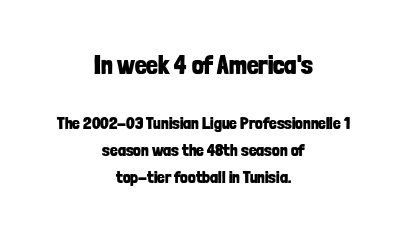
The image shows 26 px bold type, upright; set centered, normal line spacing (1.61x), normal letter spacing, not underlined; the first (top) block is 1.53x larger.
